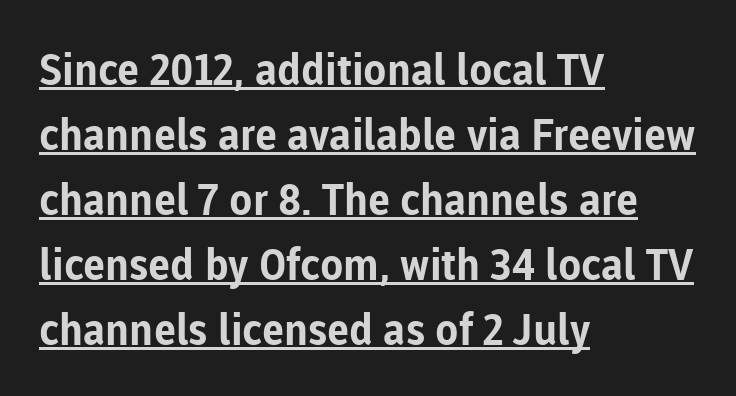
Q: Is the text bold? A: Yes.
Q: Is the text italic (slanted)? A: No, it is upright.
Q: Is the typeface a serif or a sans-serif typeface? A: Sans-serif.
Q: Is the text underlined? A: Yes.
Q: How is the paragraph aligned? A: Left-aligned.
Q: Is the spacing between letters normal or unusually wide? A: Normal.
Q: Is the spacing between lines tight, normal or loose? A: Normal.
Q: Width (condensed, normal, or wide)? A: Normal.
Q: Stroke contrast? A: Low.
Q: x-height? A: Medium.
Q: Monospaced? A: No.
